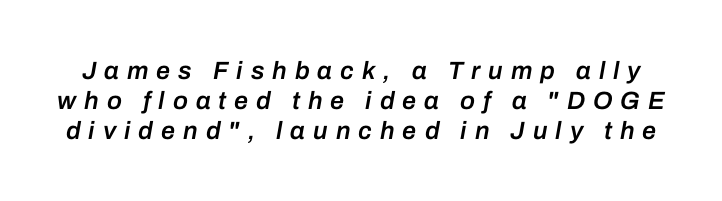
As a designer I'd log this as weight 600, semibold. Bare-footed words on every line. There is plenty of visible air inserted between adjacent glyphs. Yep, that's italic — everything's leaning.
